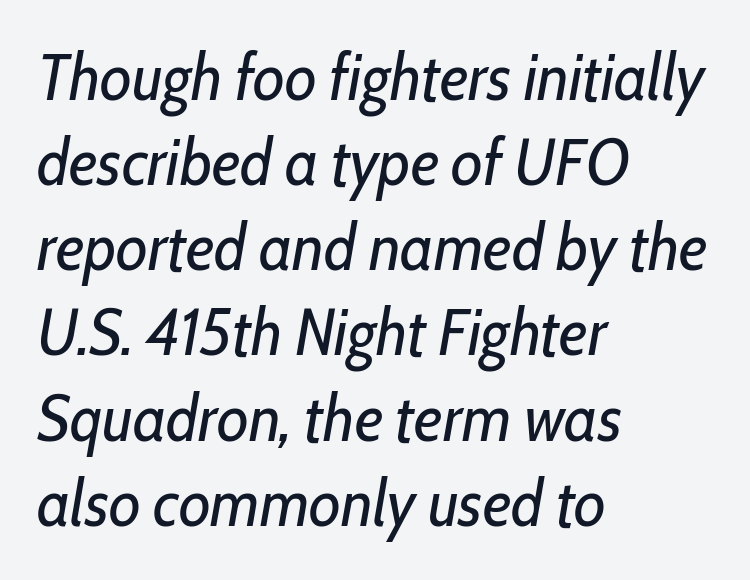
The image shows 65 px regular-weight, condensed type, italic (leaning right); set left-aligned, normal line spacing (1.31x), normal letter spacing, not underlined; low stroke contrast and a medium x-height.
